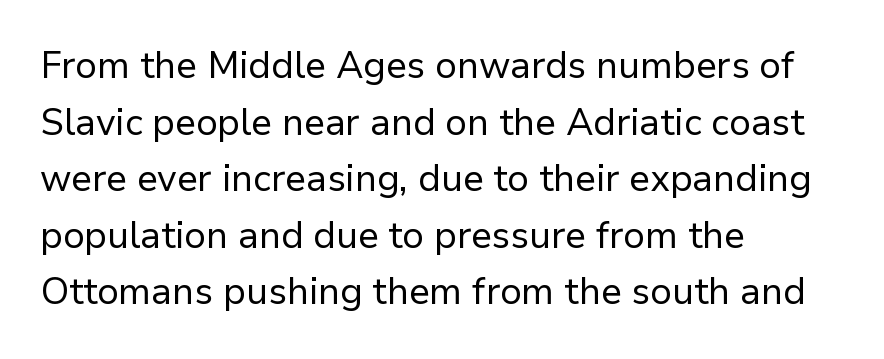
No word sits above an underline. Italic? Not at all — the glyphs are vertical. Note the varied advance widths — an 'i' is clearly narrower than an 'm'. The passage shown is typeset with a sans-serif family. Between one letter and the next there's only the usual sliver of space.
